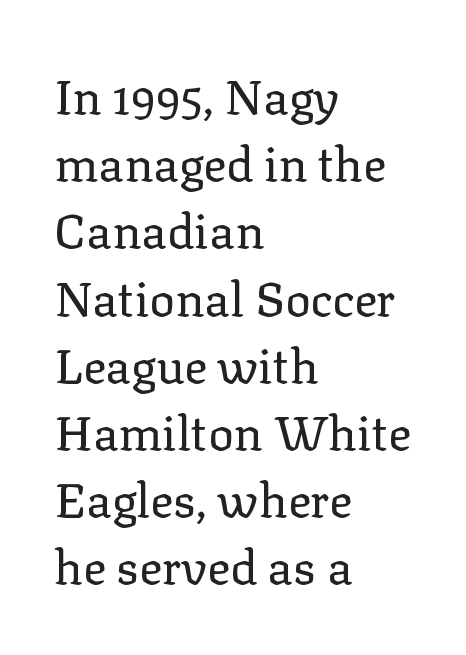
Q: Is the text bold? A: No.
Q: Is the text italic (slanted)? A: No, it is upright.
Q: Is the typeface a serif or a sans-serif typeface? A: Serif.
Q: Is the text underlined? A: No.
Q: How is the paragraph aligned? A: Left-aligned.
Q: Is the spacing between letters normal or unusually wide? A: Normal.
Q: Is the spacing between lines tight, normal or loose? A: Normal.
Q: Width (condensed, normal, or wide)? A: Normal.
Q: Stroke contrast? A: Low.
Q: x-height? A: Medium.
Q: Monospaced? A: No.
